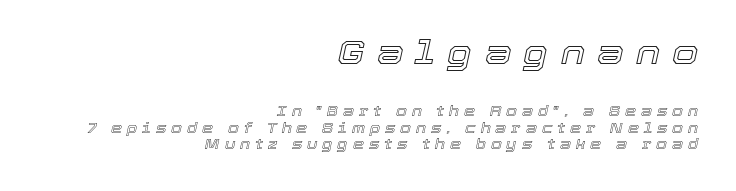
The image shows 34 px text type, italic (leaning right); set right-aligned, line spacing 1.18x, unusually wide letter spacing (+0.35 em), not underlined; the first (top) block is 2.43x larger; a medium x-height.
